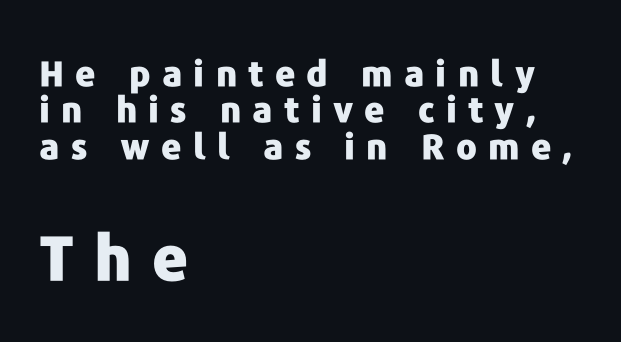
Q: Is the text bold? A: Yes.
Q: Is the text italic (slanted)? A: No, it is upright.
Q: Is the typeface a serif or a sans-serif typeface? A: Sans-serif.
Q: Is the text underlined? A: No.
Q: How is the paragraph aligned? A: Left-aligned.
Q: Is the spacing between letters normal or unusually wide? A: Unusually wide.
Q: Is the spacing between lines tight, normal or loose? A: Tight.
Q: Which block of text is set in a larger size, the first (top) or the second (bottom)? A: The second (bottom) one.
Q: Width (condensed, normal, or wide)? A: Normal.
Q: Stroke contrast? A: Low.
Q: x-height? A: Medium.
Q: Monospaced? A: No.
